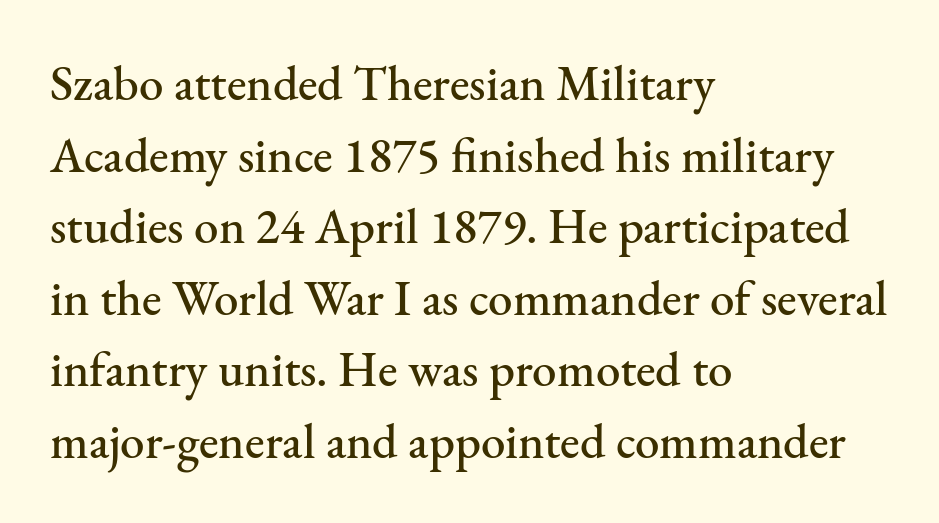
Tall strokes in this sample are plumb rather than angled. A bare baseline throughout the passage. These lines are composed in type with serifs. Each letter keeps its own natural width here, so spacing adapts to shape. The setting favours the left margin, as ordinary paragraphs usually do.
